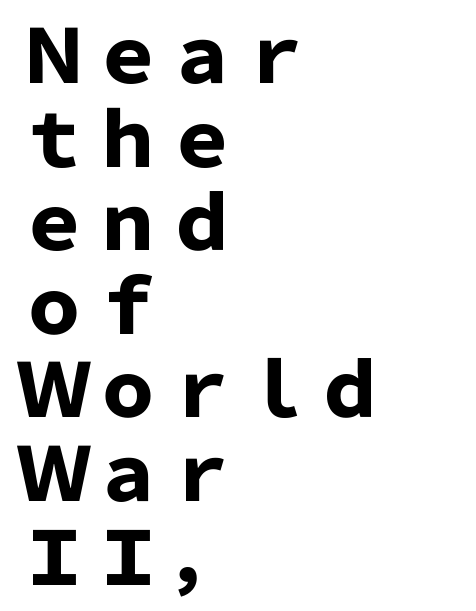
The image shows 74 px heavy sans-serif type, upright; set left-aligned, tight line spacing (1.13x), normal letter spacing, not underlined; low stroke contrast and a medium x-height.
